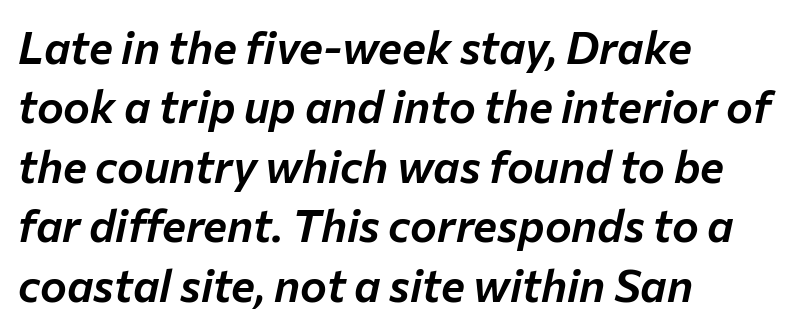
The image shows 45 px text type, italic (leaning right); set left-aligned, normal line spacing (1.32x), normal letter spacing, not underlined; low stroke contrast and a medium x-height.
